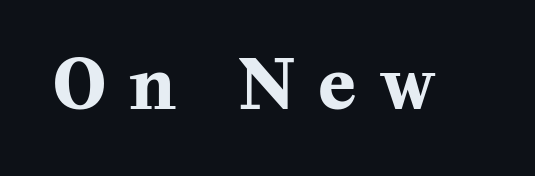
Q: Is the text bold? A: Yes.
Q: Is the text italic (slanted)? A: No, it is upright.
Q: Is the typeface a serif or a sans-serif typeface? A: Serif.
Q: Is the text underlined? A: No.
Q: Is the spacing between letters normal or unusually wide? A: Unusually wide.
Q: Width (condensed, normal, or wide)? A: Normal.
Q: Stroke contrast? A: Medium.
Q: x-height? A: Medium.
Q: Monospaced? A: No.
